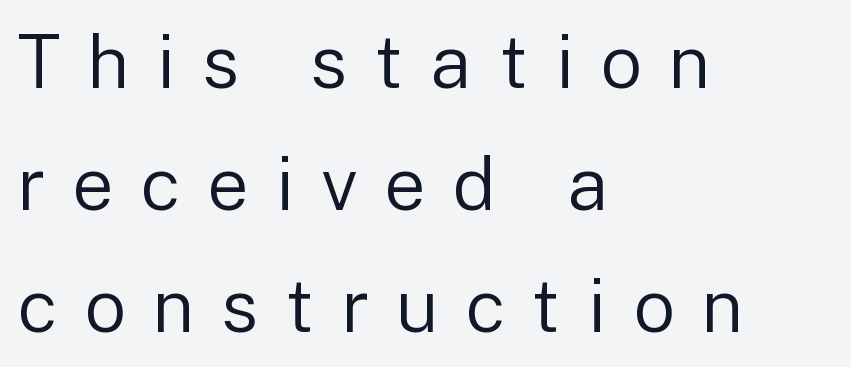
Q: Is the text bold? A: No.
Q: Is the text italic (slanted)? A: No, it is upright.
Q: Is the typeface a serif or a sans-serif typeface? A: Sans-serif.
Q: Is the text underlined? A: No.
Q: How is the paragraph aligned? A: Left-aligned.
Q: Is the spacing between letters normal or unusually wide? A: Unusually wide.
Q: Is the spacing between lines tight, normal or loose? A: Normal.
Q: Width (condensed, normal, or wide)? A: Normal.
Q: Stroke contrast? A: Low.
Q: x-height? A: Medium.
Q: Monospaced? A: No.
